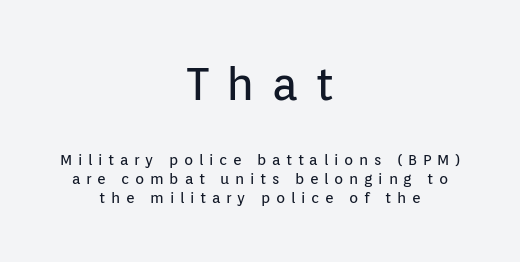
{"serif": "no", "italic": "no", "bold": "no", "weight": "regular", "width": "normal", "stroke_contrast": "low", "x_height": "medium", "monospaced": "no", "underline": "no", "align": "center", "line_spacing": "normal", "line_spacing_ratio": 1.26, "letter_spacing": "wide", "letter_spacing_em": 0.38, "larger_block": "first", "size_ratio": 3.07, "glyph_px": 46}
